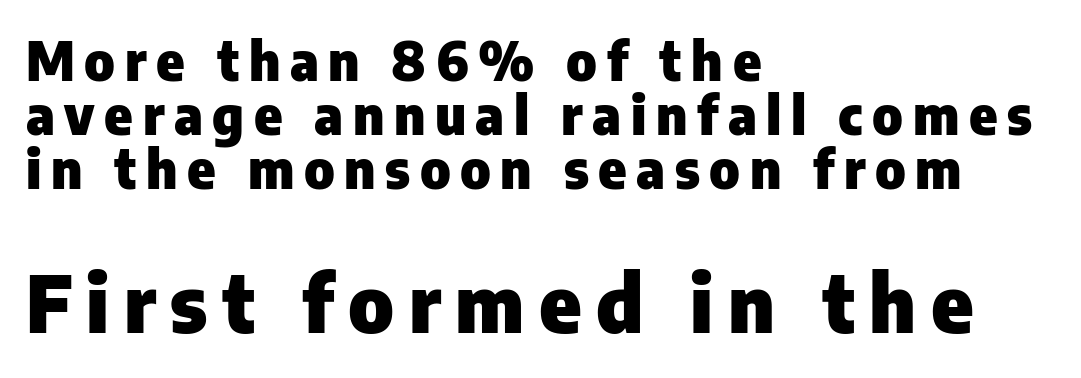
It's the straight-up-and-down kind of type. Unmarked baselines from the first word to the last. The later block is typeset at a bigger size than the earlier block. Teacher's note: observe the even left margin — that is flush-left alignment. Typographically, this falls in the sans-serif category. Students, this is bold: see how much ink each stroke carries.
